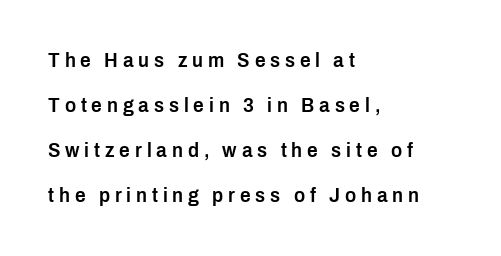
Q: Is the text bold? A: Semi-bold.
Q: Is the text italic (slanted)? A: No, it is upright.
Q: Is the text underlined? A: No.
Q: How is the paragraph aligned? A: Left-aligned.
Q: Is the spacing between letters normal or unusually wide? A: Unusually wide.
Q: Is the spacing between lines tight, normal or loose? A: Loose.
